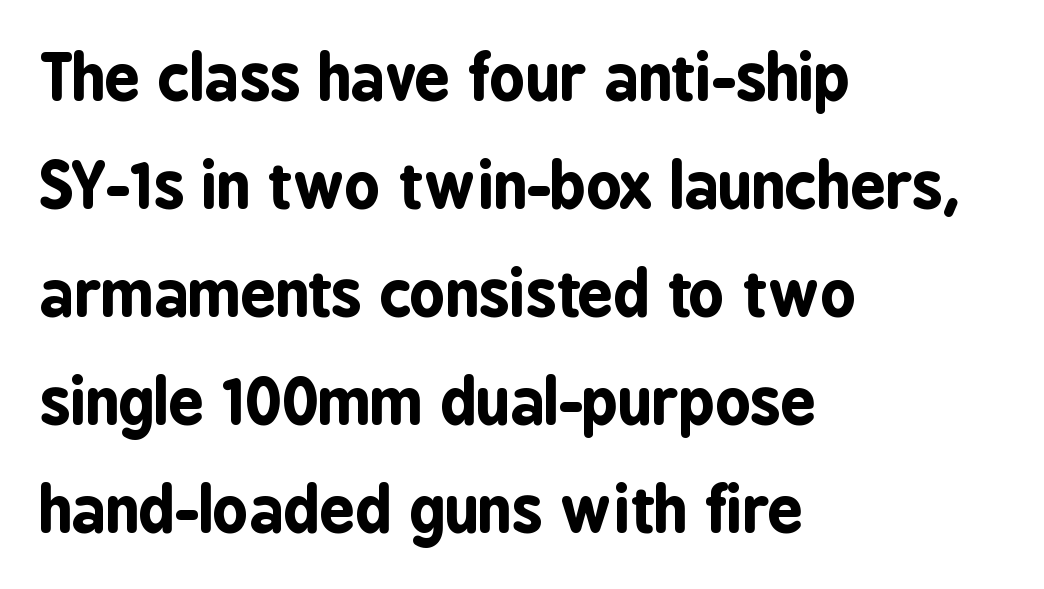
Q: Is the text bold? A: Yes.
Q: Is the text italic (slanted)? A: No, it is upright.
Q: Is the typeface a serif or a sans-serif typeface? A: Sans-serif.
Q: Is the text underlined? A: No.
Q: How is the paragraph aligned? A: Left-aligned.
Q: Is the spacing between letters normal or unusually wide? A: Normal.
Q: Width (condensed, normal, or wide)? A: Condensed.
Q: Stroke contrast? A: Low.
Q: x-height? A: Medium.
Q: Monospaced? A: No.
